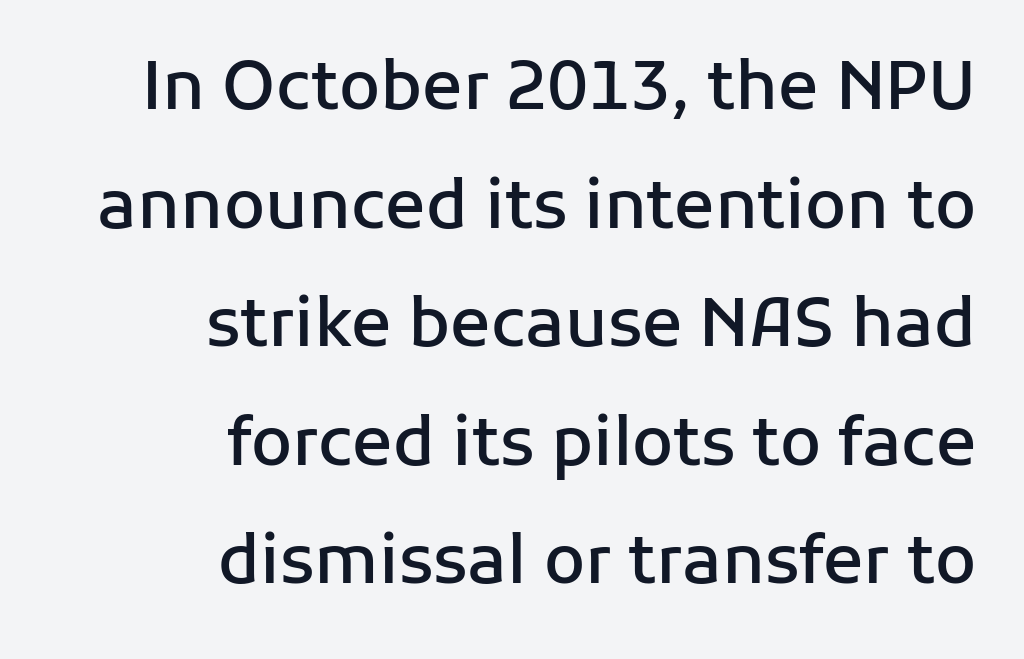
{"serif": "no", "italic": "no", "bold": "semi", "weight": "semibold", "width": "normal", "stroke_contrast": "low", "x_height": "medium", "monospaced": "no", "underline": "no", "align": "right", "line_spacing_ratio": 1.77, "letter_spacing": "normal", "letter_spacing_em": 0.0, "glyph_px": 67}
